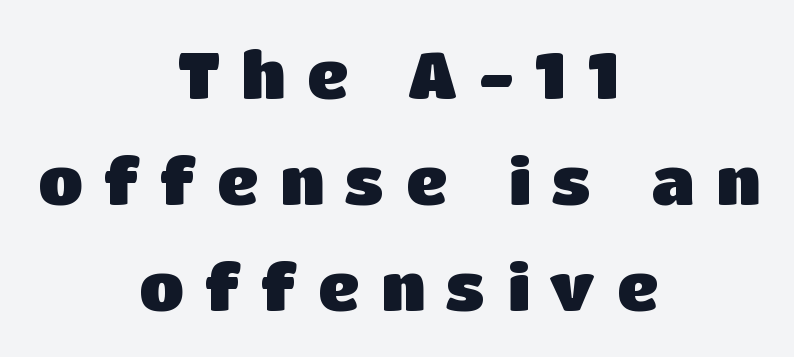
Q: Is the text bold? A: Yes.
Q: Is the text italic (slanted)? A: No, it is upright.
Q: Is the typeface a serif or a sans-serif typeface? A: Sans-serif.
Q: Is the text underlined? A: No.
Q: How is the paragraph aligned? A: Centered.
Q: Is the spacing between letters normal or unusually wide? A: Unusually wide.
Q: Is the spacing between lines tight, normal or loose? A: Normal.
Q: Width (condensed, normal, or wide)? A: Normal.
Q: Stroke contrast? A: Low.
Q: x-height? A: Large.
Q: Monospaced? A: No.
